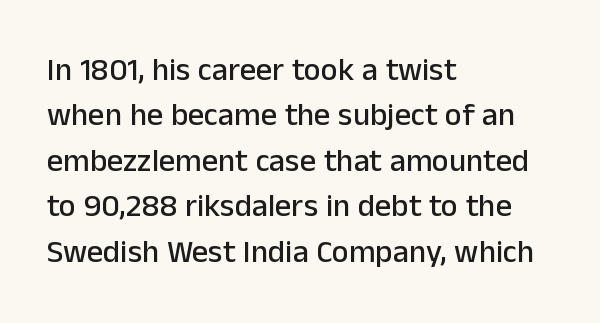
Q: Is the text italic (slanted)? A: No, it is upright.
Q: Is the typeface a serif or a sans-serif typeface? A: Sans-serif.
Q: Is the text underlined? A: No.
Q: How is the paragraph aligned? A: Left-aligned.
Q: Is the spacing between letters normal or unusually wide? A: Normal.
Q: Is the spacing between lines tight, normal or loose? A: Normal.
Q: Width (condensed, normal, or wide)? A: Normal.
Q: Stroke contrast? A: Low.
Q: x-height? A: Medium.
Q: Monospaced? A: No.
